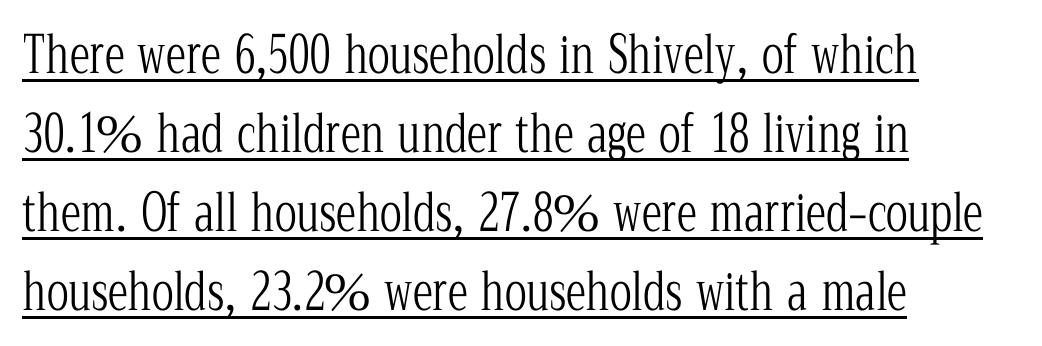
The image shows 51 px light, condensed serif type, upright; set left-aligned, normal line spacing (1.55x), normal letter spacing, underlined; low stroke contrast and a medium x-height.
